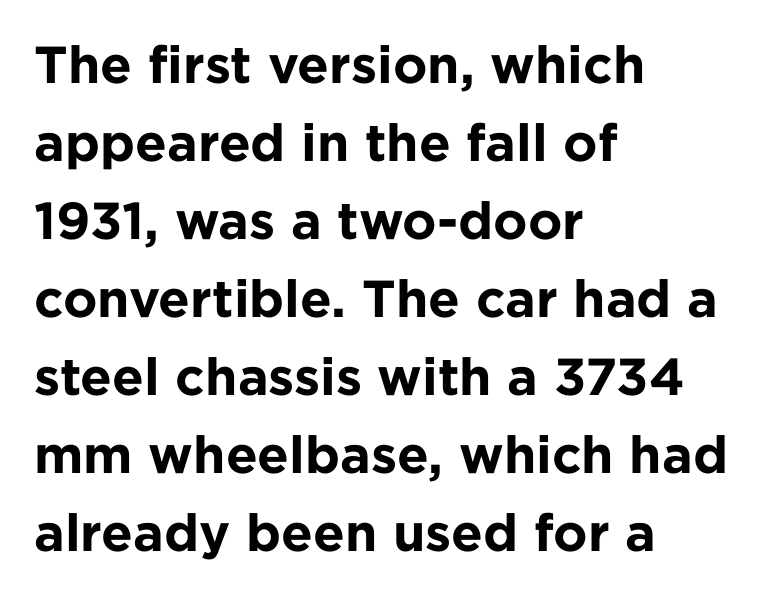
The image shows 52 px bold sans-serif type, upright; set left-aligned, normal line spacing (1.5x), normal letter spacing, not underlined; low stroke contrast and a medium x-height.
